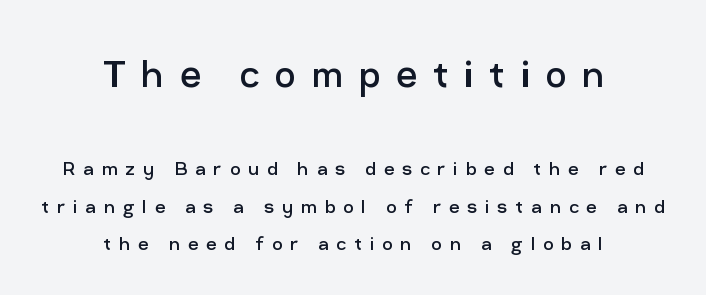
Q: Is the text bold? A: No.
Q: Is the text italic (slanted)? A: No, it is upright.
Q: Is the typeface a serif or a sans-serif typeface? A: Sans-serif.
Q: Is the text underlined? A: No.
Q: How is the paragraph aligned? A: Centered.
Q: Is the spacing between letters normal or unusually wide? A: Unusually wide.
Q: Is the spacing between lines tight, normal or loose? A: Normal.
Q: Which block of text is set in a larger size, the first (top) or the second (bottom)? A: The first (top) one.
Q: Width (condensed, normal, or wide)? A: Normal.
Q: Stroke contrast? A: Low.
Q: x-height? A: Medium.
Q: Monospaced? A: No.
